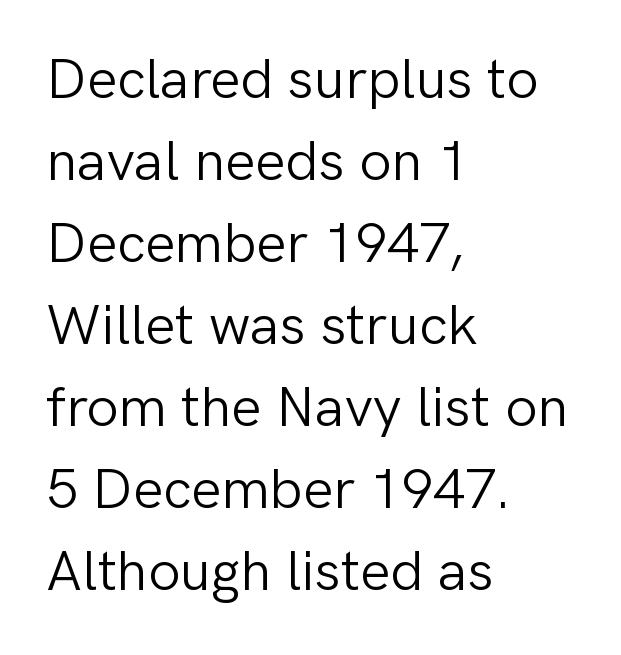
{"serif": "no", "italic": "no", "bold": "no", "weight": "light", "width": "normal", "stroke_contrast": "low", "x_height": "medium", "monospaced": "no", "underline": "no", "align": "left", "line_spacing": "normal", "line_spacing_ratio": 1.44, "letter_spacing": "normal", "letter_spacing_em": 0.0, "glyph_px": 57}
